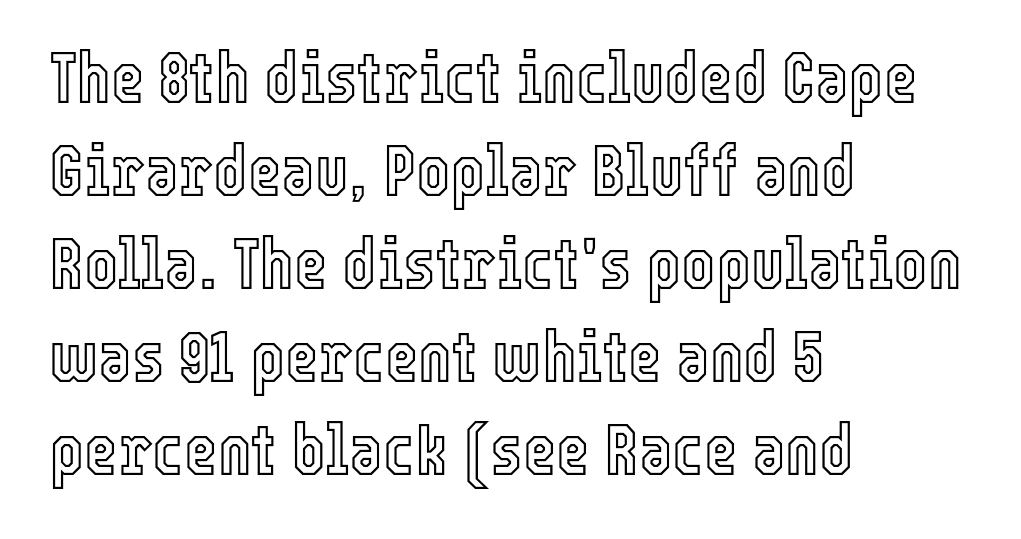
Q: Is the text italic (slanted)? A: No, it is upright.
Q: Is the text underlined? A: No.
Q: How is the paragraph aligned? A: Left-aligned.
Q: Is the spacing between letters normal or unusually wide? A: Normal.
Q: Is the spacing between lines tight, normal or loose? A: Normal.
Q: Width (condensed, normal, or wide)? A: Condensed.
Q: x-height? A: Medium.
Q: Monospaced? A: No.
